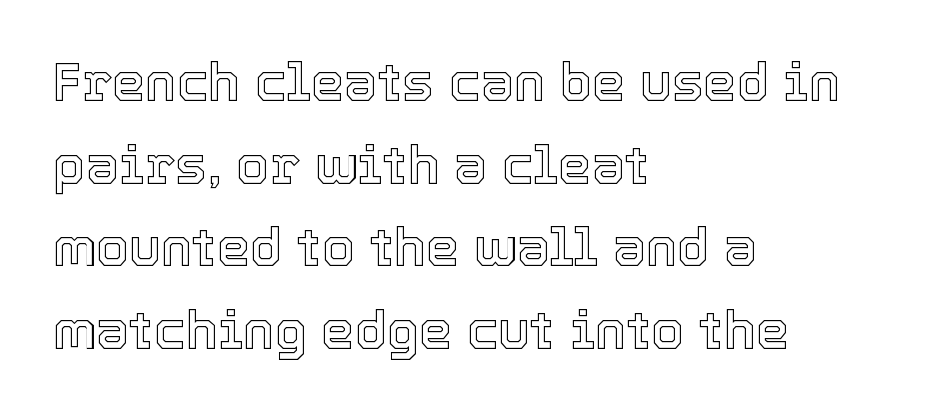
The image shows 53 px text type, upright; set left-aligned, normal line spacing (1.56x), normal letter spacing, not underlined; a medium x-height.
